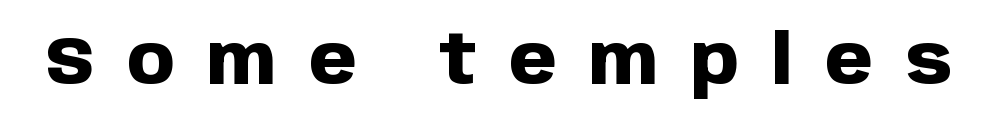
Q: Is the text bold? A: Yes.
Q: Is the text italic (slanted)? A: No, it is upright.
Q: Is the typeface a serif or a sans-serif typeface? A: Sans-serif.
Q: Is the text underlined? A: No.
Q: Is the spacing between letters normal or unusually wide? A: Unusually wide.
Q: Width (condensed, normal, or wide)? A: Normal.
Q: Stroke contrast? A: Low.
Q: x-height? A: Large.
Q: Monospaced? A: No.
